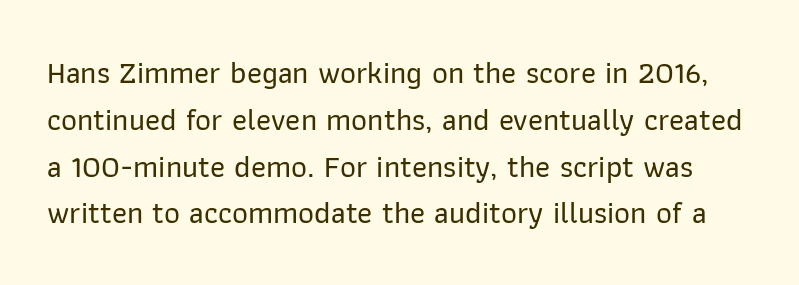
Note: no serifs on the glyphs. Is there any slant? The stems are plumb. Unmarked baselines from the first word to the last. The letters advance in unequal steps, a hallmark of proportional type.
